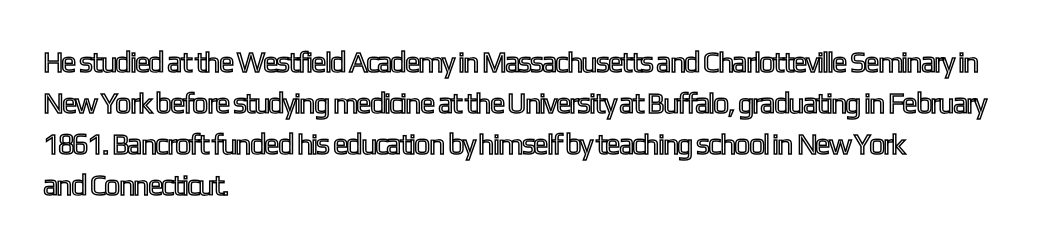
{"italic": "no", "width": "condensed", "x_height": "medium", "monospaced": "no", "underline": "no", "align": "left", "line_spacing": "normal", "line_spacing_ratio": 1.41, "letter_spacing": "normal", "letter_spacing_em": 0.0, "glyph_px": 29}
